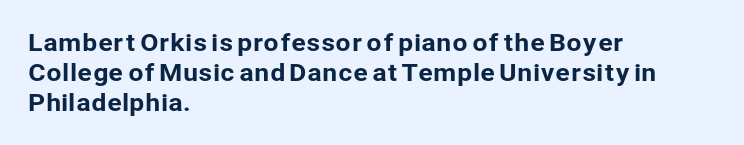
Q: Is the text italic (slanted)? A: No, it is upright.
Q: Is the text underlined? A: No.
Q: How is the paragraph aligned? A: Left-aligned.
Q: Is the spacing between letters normal or unusually wide? A: Normal.
